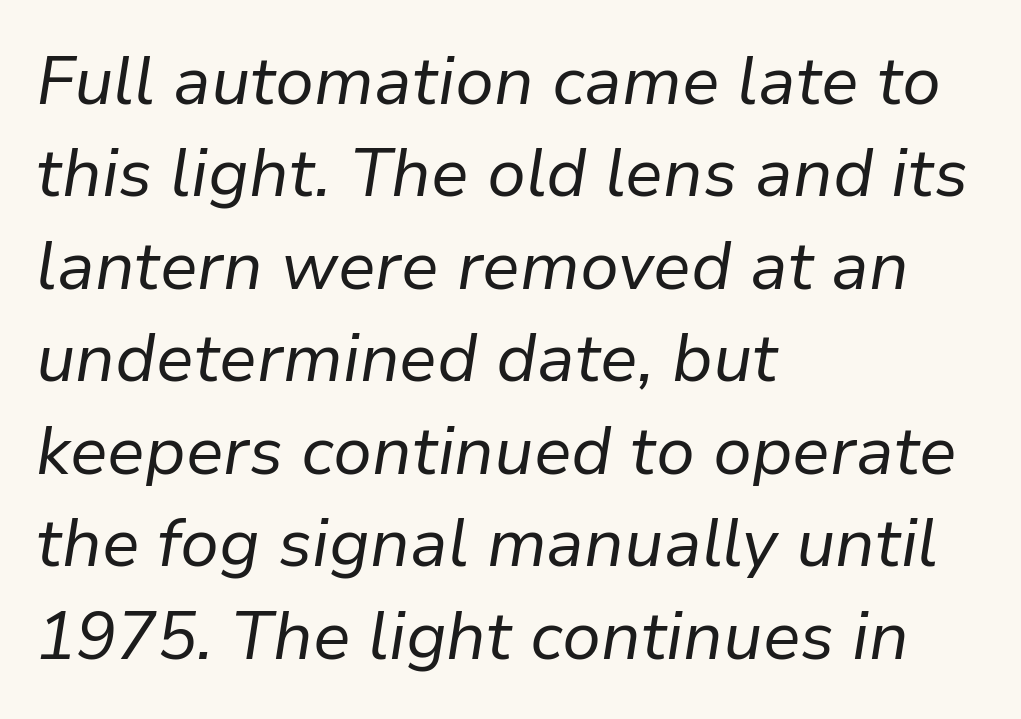
A typesetter would mark this as italic. Heaviness? Minimal to ordinary, like unemphasized prose. Descenders hang freely into open space. If you measured baseline to baseline, you'd find a middling distance. Reading down the block, your eye returns to a fixed left position each line.
